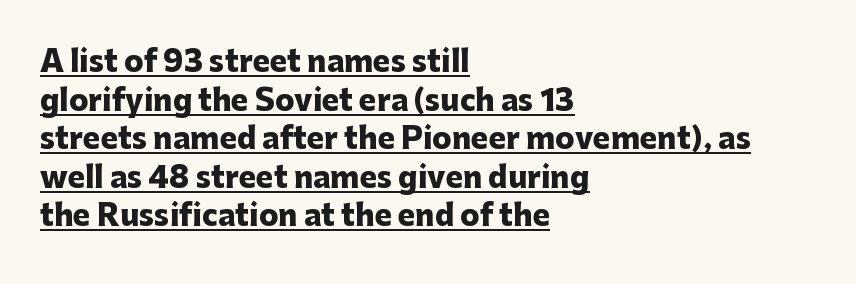
The image shows 29 px heavy sans-serif type, upright; set left-aligned, normal line spacing (1.33x), normal letter spacing, underlined; low stroke contrast and a medium x-height.
